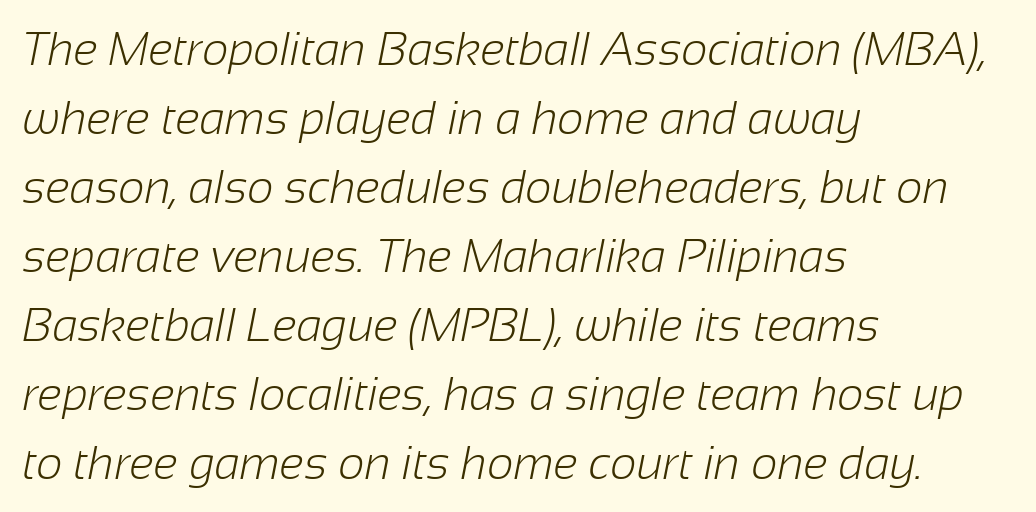
{"serif": "no", "bold": "no", "weight": "light", "width": "normal", "stroke_contrast": "low", "x_height": "medium", "monospaced": "no", "underline": "no", "align": "left", "line_spacing": "normal", "line_spacing_ratio": 1.5, "letter_spacing": "normal", "letter_spacing_em": 0.0, "glyph_px": 46}
